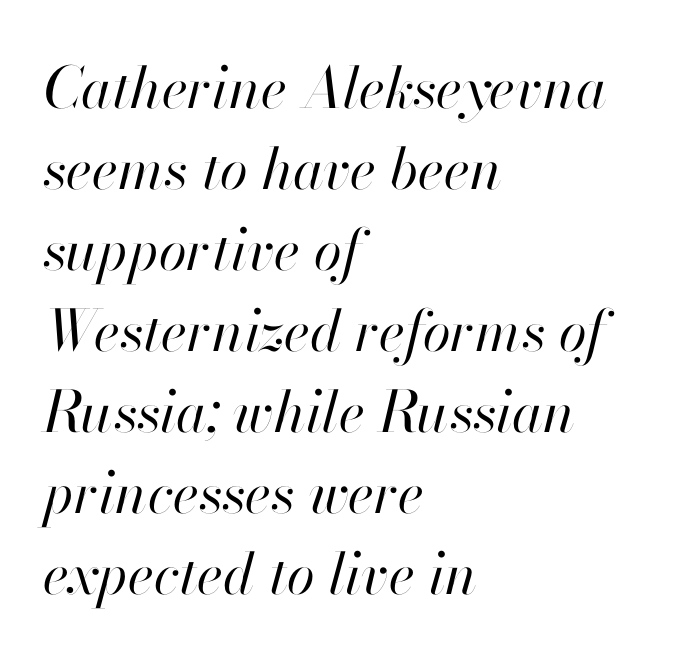
Q: Is the text bold? A: No.
Q: Is the text italic (slanted)? A: Yes, it leans right by about 13 degrees.
Q: Is the text underlined? A: No.
Q: How is the paragraph aligned? A: Left-aligned.
Q: Is the spacing between letters normal or unusually wide? A: Normal.
Q: Is the spacing between lines tight, normal or loose? A: Normal.
Q: Width (condensed, normal, or wide)? A: Normal.
Q: Stroke contrast? A: High.
Q: x-height? A: Small.
Q: Monospaced? A: No.
